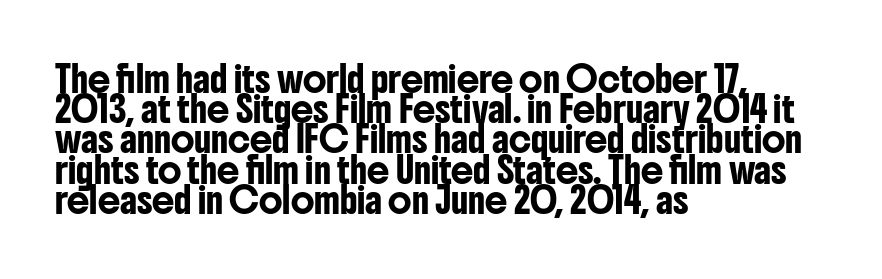
Q: Is the text italic (slanted)? A: No, it is upright.
Q: Is the text underlined? A: No.
Q: How is the paragraph aligned? A: Left-aligned.
Q: Is the spacing between letters normal or unusually wide? A: Normal.
